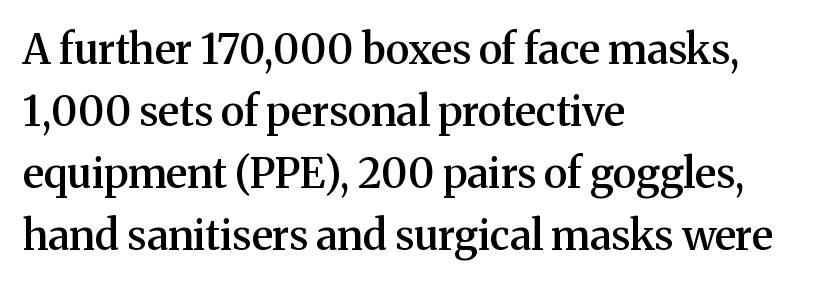
Q: Is the text bold? A: Semi-bold.
Q: Is the text italic (slanted)? A: No, it is upright.
Q: Is the typeface a serif or a sans-serif typeface? A: Serif.
Q: Is the text underlined? A: No.
Q: How is the paragraph aligned? A: Left-aligned.
Q: Is the spacing between letters normal or unusually wide? A: Normal.
Q: Is the spacing between lines tight, normal or loose? A: Normal.
Q: Width (condensed, normal, or wide)? A: Normal.
Q: Stroke contrast? A: Medium.
Q: x-height? A: Medium.
Q: Monospaced? A: No.
